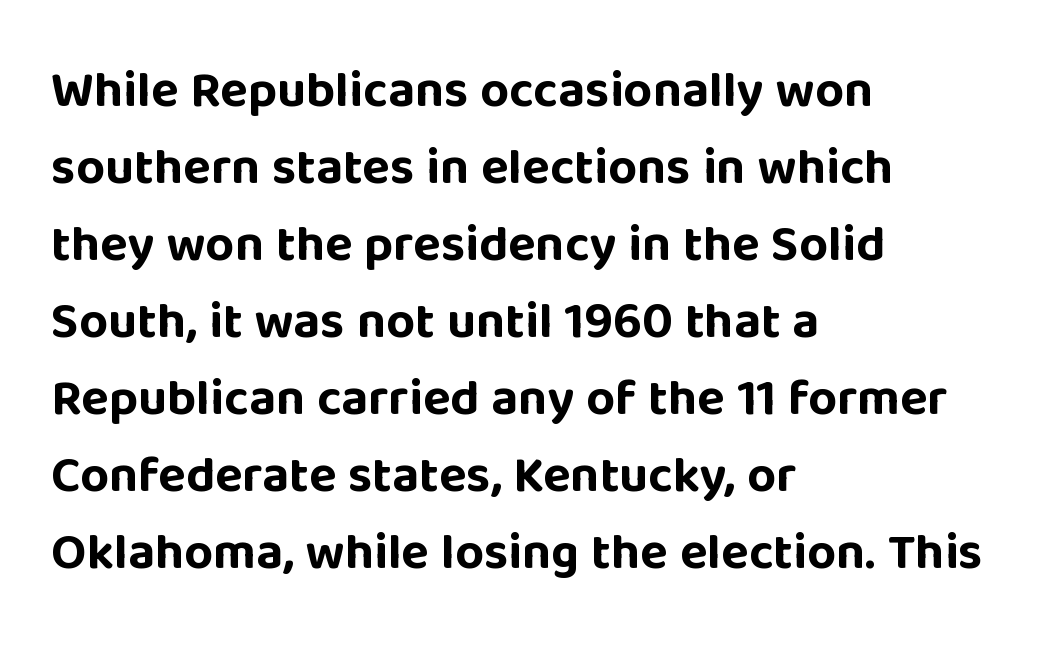
The image shows 51 px bold sans-serif type, upright; set left-aligned, normal line spacing (1.51x), normal letter spacing, not underlined; low stroke contrast and a large x-height.
